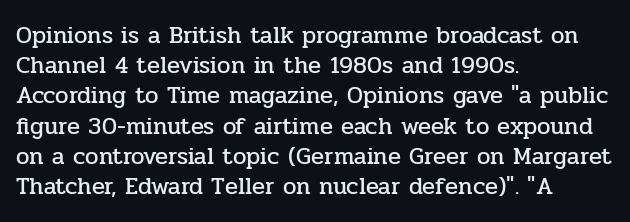
{"italic": "no", "underline": "no", "align": "left", "line_spacing": "normal", "line_spacing_ratio": 1.26, "letter_spacing": "normal", "letter_spacing_em": 0.0, "glyph_px": 24}
